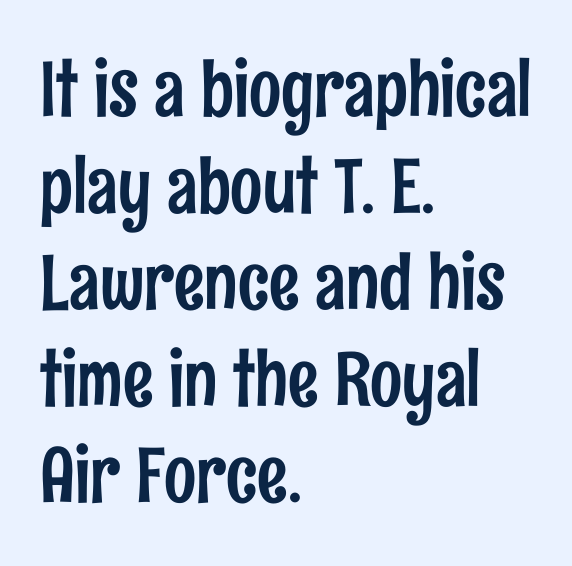
{"serif": "no", "italic": "no", "width": "condensed", "stroke_contrast": "low", "x_height": "medium", "monospaced": "no", "underline": "no", "align": "left", "line_spacing": "normal", "line_spacing_ratio": 1.27, "letter_spacing": "normal", "letter_spacing_em": 0.0, "glyph_px": 76}
